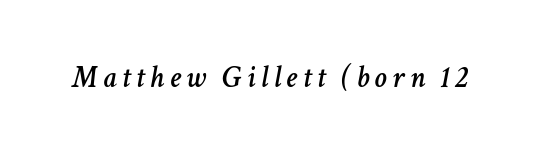
{"italic": "yes", "lean": "right", "slant_degrees": 11, "width": "normal", "stroke_contrast": "low", "x_height": "medium", "monospaced": "no", "underline": "no", "glyph_px": 31}
